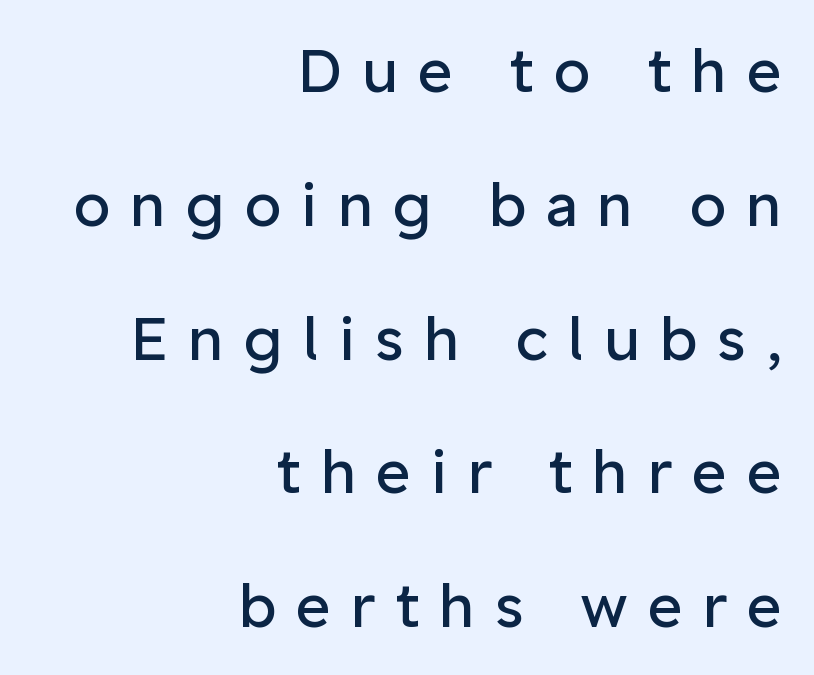
The image shows 60 px regular-weight sans-serif type, upright; set right-aligned, loose line spacing (2.23x), unusually wide letter spacing (+0.33 em), not underlined; low stroke contrast and a medium x-height.
